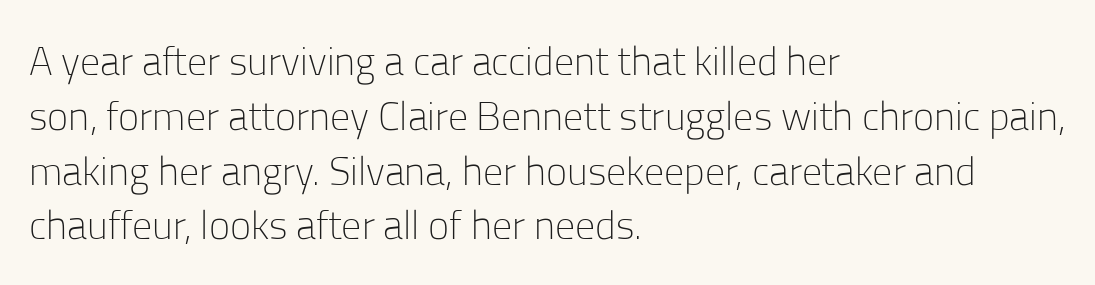
Q: Is the text bold? A: No.
Q: Is the text italic (slanted)? A: No, it is upright.
Q: Is the typeface a serif or a sans-serif typeface? A: Sans-serif.
Q: Is the text underlined? A: No.
Q: How is the paragraph aligned? A: Left-aligned.
Q: Is the spacing between letters normal or unusually wide? A: Normal.
Q: Is the spacing between lines tight, normal or loose? A: Normal.
Q: Width (condensed, normal, or wide)? A: Normal.
Q: Stroke contrast? A: Low.
Q: x-height? A: Medium.
Q: Monospaced? A: No.
